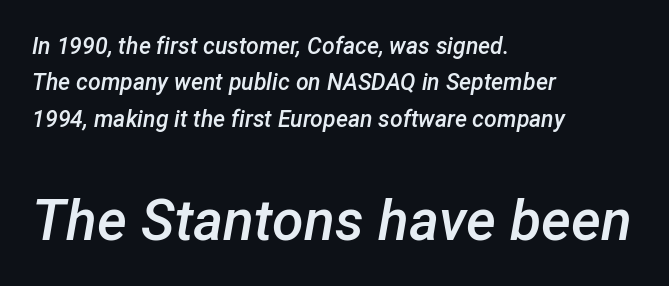
Q: Is the text bold? A: Semi-bold.
Q: Is the text italic (slanted)? A: Yes, it leans right by about 12 degrees.
Q: Is the text underlined? A: No.
Q: How is the paragraph aligned? A: Left-aligned.
Q: Is the spacing between letters normal or unusually wide? A: Normal.
Q: Is the spacing between lines tight, normal or loose? A: Normal.
Q: Which block of text is set in a larger size, the first (top) or the second (bottom)? A: The second (bottom) one.
Q: Width (condensed, normal, or wide)? A: Normal.
Q: Stroke contrast? A: Low.
Q: x-height? A: Medium.
Q: Monospaced? A: No.
